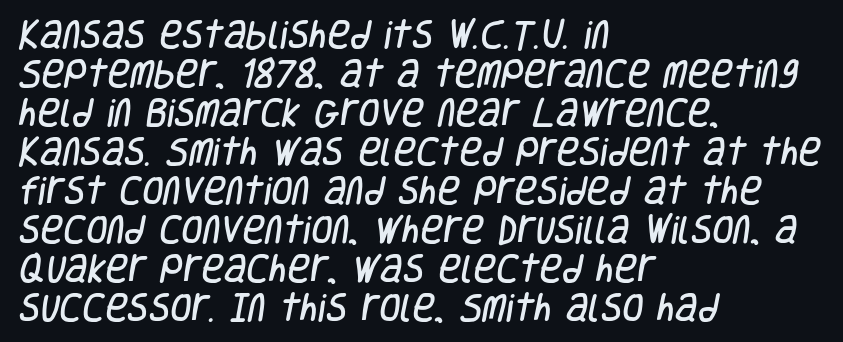
Q: Is the typeface a serif or a sans-serif typeface? A: Sans-serif.
Q: Is the text underlined? A: No.
Q: How is the paragraph aligned? A: Left-aligned.
Q: Is the spacing between letters normal or unusually wide? A: Normal.
Q: Is the spacing between lines tight, normal or loose? A: Normal.
Q: Width (condensed, normal, or wide)? A: Condensed.
Q: Stroke contrast? A: Low.
Q: x-height? A: Large.
Q: Monospaced? A: No.
